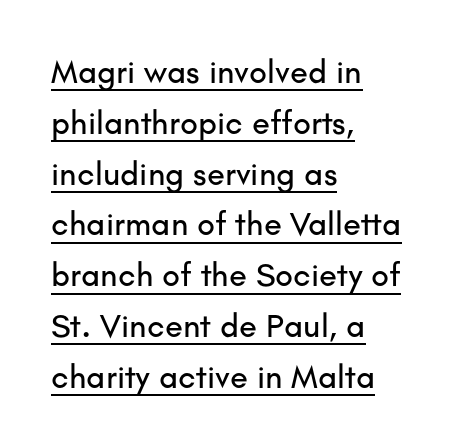
Standard letterfit; no display-style spreading of the glyphs. The block of text has a typical density, with ordinary space between rows. This sample carries an underscore along the baseline area. This is the regular roman posture of the typeface.
